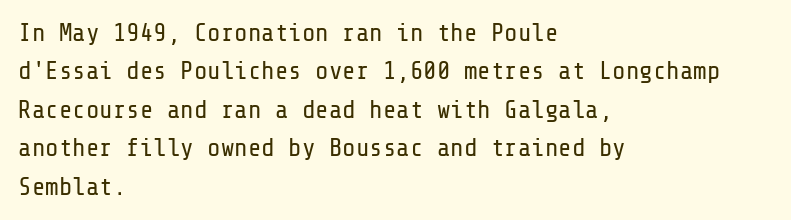
This sample uses an upright cut, with every glyph sitting square on the baseline. The string is rendered with underlining switched off. Tracking value appears to be zero — textbook default spacing. The lines in this sample share a left origin and differ only in where they stop. Vertical spacing — default.
